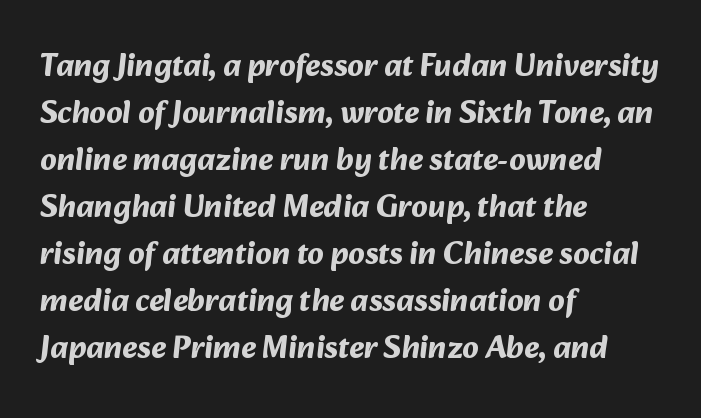
Q: Is the text bold? A: Yes.
Q: Is the typeface a serif or a sans-serif typeface? A: Sans-serif.
Q: Is the text underlined? A: No.
Q: How is the paragraph aligned? A: Left-aligned.
Q: Is the spacing between letters normal or unusually wide? A: Normal.
Q: Is the spacing between lines tight, normal or loose? A: Normal.
Q: Width (condensed, normal, or wide)? A: Normal.
Q: Stroke contrast? A: Medium.
Q: x-height? A: Medium.
Q: Monospaced? A: No.
